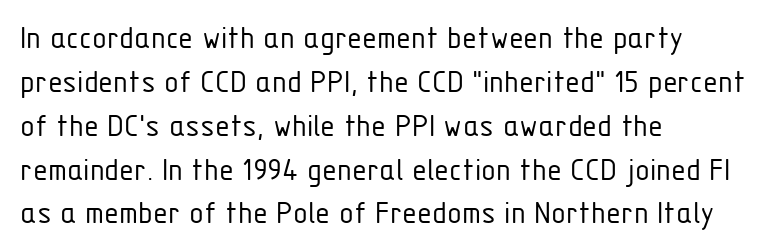
{"serif": "no", "italic": "no", "bold": "no", "weight": "light", "width": "condensed", "stroke_contrast": "low", "x_height": "medium", "monospaced": "no", "underline": "no", "align": "left", "line_spacing": "normal", "line_spacing_ratio": 1.29, "letter_spacing": "normal", "letter_spacing_em": 0.0, "glyph_px": 34}
